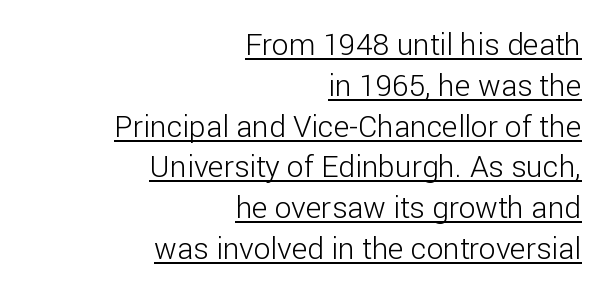
{"serif": "no", "italic": "no", "bold": "no", "weight": "light", "width": "normal", "stroke_contrast": "low", "x_height": "medium", "monospaced": "no", "underline": "yes", "align": "right", "line_spacing": "normal", "line_spacing_ratio": 1.36, "letter_spacing": "normal", "letter_spacing_em": 0.0, "glyph_px": 30}
